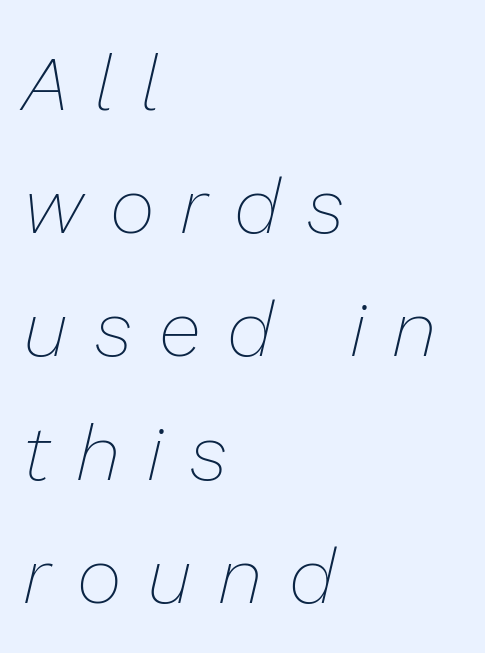
Varying glyph widths throughout — classic text-font behaviour. The rendering applies a slant to the glyphs. Characters follow at a spacing far wider than the type designer built in. Bare-footed words on every line. The lines are quadded left. The block of text has a typical density, with ordinary space between rows.
